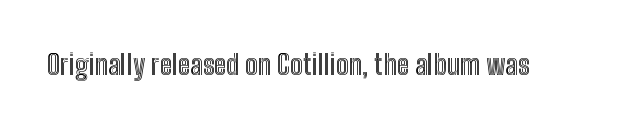
{"italic": "no", "width": "condensed", "x_height": "medium", "monospaced": "no", "underline": "no", "letter_spacing": "normal", "letter_spacing_em": 0.0, "glyph_px": 28}
